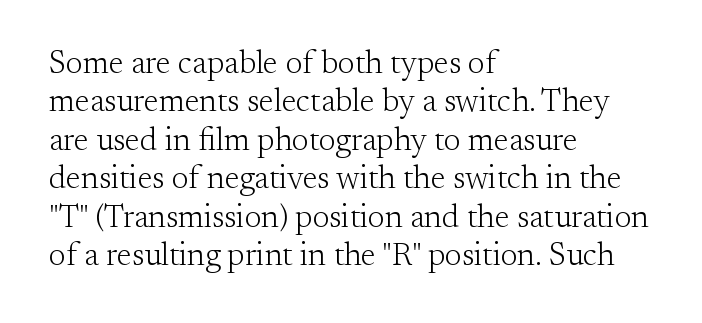
The image shows 32 px light serif type, upright; set left-aligned, line spacing 1.2x, normal letter spacing, not underlined; medium stroke contrast and a small x-height.
